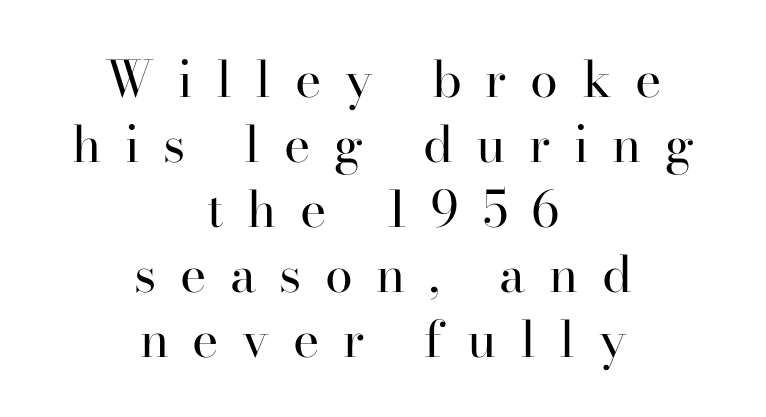
The face used here is proportionally spaced, like ordinary book or web type. The rendering shows small feet on the letterforms — a serif design. Words float on clear page, feet unadorned. In terms of leading, this rendering sits right in the middle. This rendering uses center alignment, leaving both contours irregular but symmetric. This sample uses expanded letter spacing, leaving extra air between glyphs.
